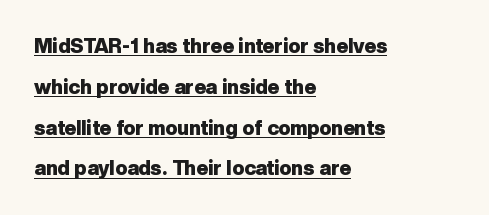
{"italic": "no", "bold": "yes", "underline": "yes", "align": "left", "line_spacing": "loose", "line_spacing_ratio": 2.04, "letter_spacing": "normal", "letter_spacing_em": 0.0, "glyph_px": 20}
